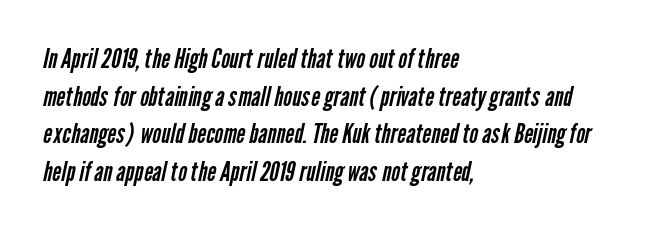
Q: Is the text bold? A: No.
Q: Is the text underlined? A: No.
Q: How is the paragraph aligned? A: Left-aligned.
Q: Is the spacing between letters normal or unusually wide? A: Normal.
Q: Is the spacing between lines tight, normal or loose? A: Normal.
